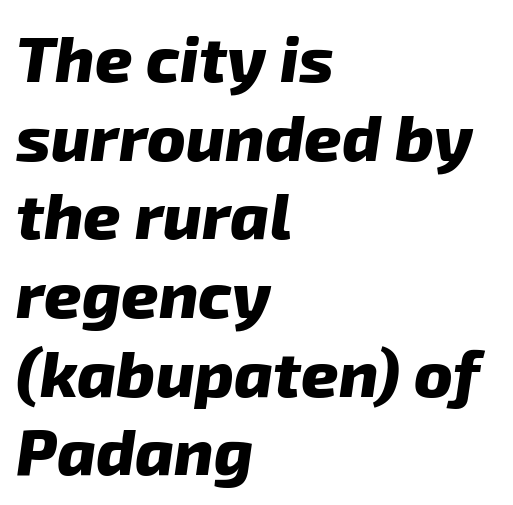
The image shows 65 px heavy sans-serif type; set left-aligned, line spacing 1.21x, normal letter spacing, not underlined; low stroke contrast and a medium x-height.
